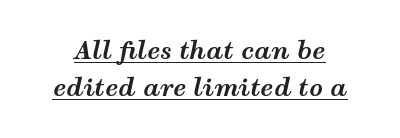
Q: Is the text bold? A: Yes.
Q: Is the text italic (slanted)? A: Yes, it leans right by about 12 degrees.
Q: Is the text underlined? A: Yes.
Q: Is the spacing between letters normal or unusually wide? A: Normal.
Q: Is the spacing between lines tight, normal or loose? A: Normal.
